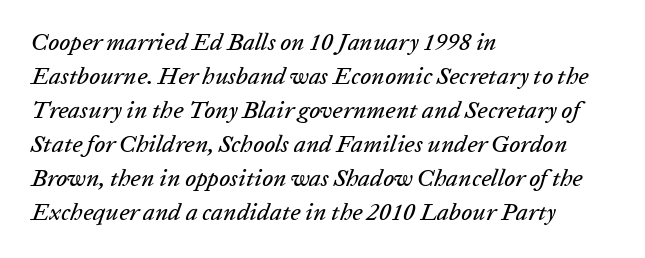
Vertical spacing — default. The lines in this sample share a left origin and differ only in where they stop. A typesetter would mark this as italic. Caption: standard tracking, unaltered. This rendering features lettering with no underline.
